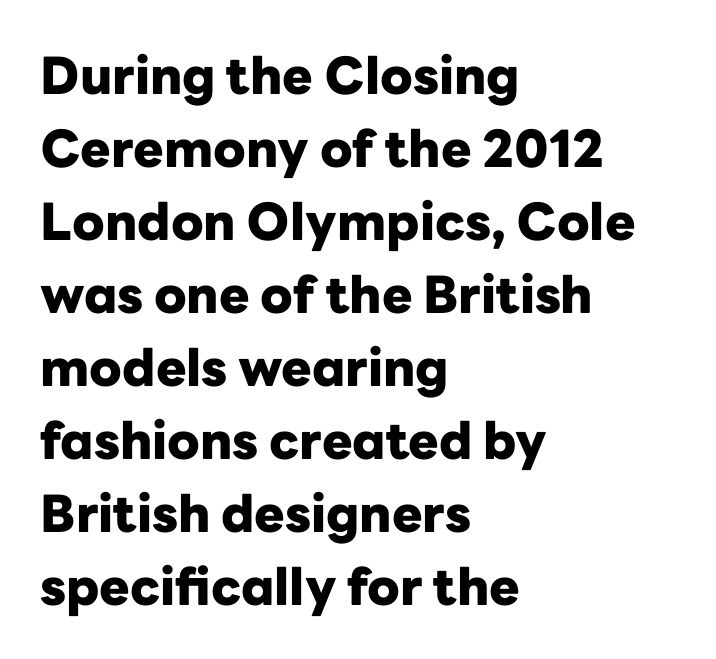
Q: Is the text bold? A: Yes.
Q: Is the text italic (slanted)? A: No, it is upright.
Q: Is the typeface a serif or a sans-serif typeface? A: Sans-serif.
Q: Is the text underlined? A: No.
Q: How is the paragraph aligned? A: Left-aligned.
Q: Is the spacing between letters normal or unusually wide? A: Normal.
Q: Is the spacing between lines tight, normal or loose? A: Normal.
Q: Width (condensed, normal, or wide)? A: Normal.
Q: Stroke contrast? A: Low.
Q: x-height? A: Medium.
Q: Monospaced? A: No.
